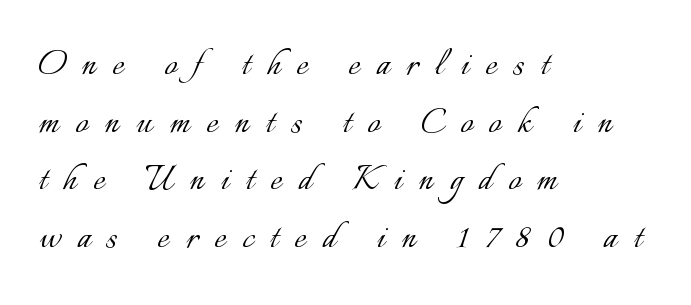
The weight would be labelled regular, book, light, or lighter still. Anything drawn beneath the words? Only blank space. The line texture is sparse and dotted thanks to wide tracking. Regular leading.
